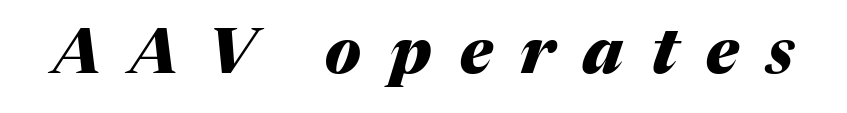
{"italic": "yes", "lean": "right", "slant_degrees": 17, "bold": "yes", "weight": "heavy", "width": "normal", "stroke_contrast": "medium", "x_height": "medium", "monospaced": "no", "underline": "no", "letter_spacing": "wide", "letter_spacing_em": 0.46, "glyph_px": 62}
